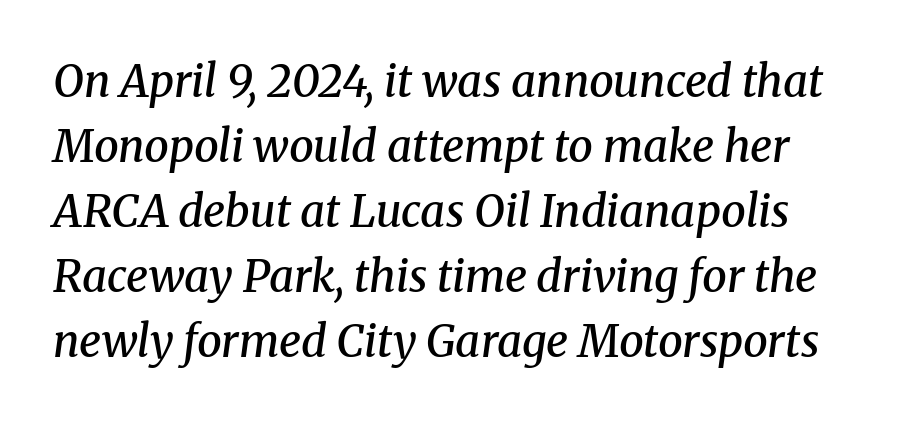
The image shows 44 px semibold serif type, italic (leaning right); set normal line spacing (1.48x), normal letter spacing, not underlined; medium stroke contrast and a medium x-height.
